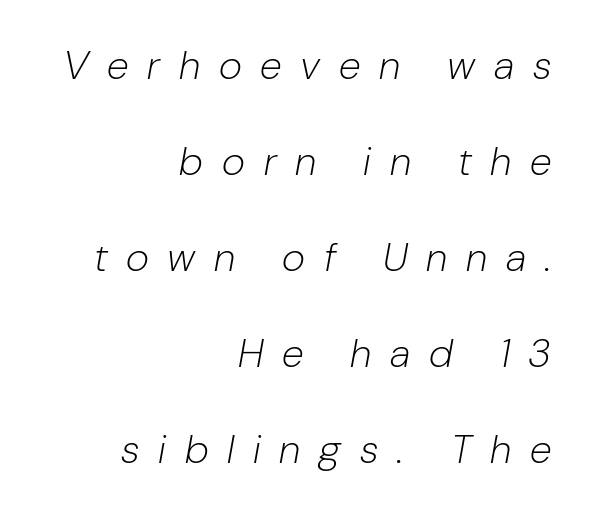
Varying glyph widths throughout — classic text-font behaviour. Tracking value appears strongly positive — letters spread wide. The text carries the slant typical of an italic or oblique font. The characters are drawn with everyday or finer stroke widths. Horizontal bands of white between lines are thick stripes.
